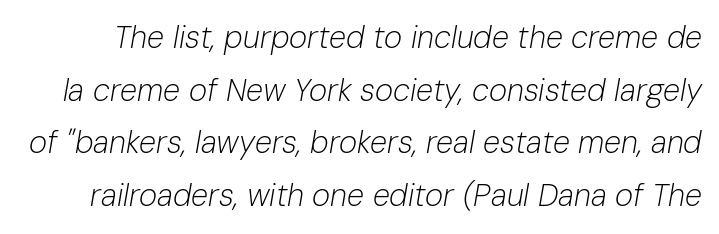
Q: Is the text bold? A: No.
Q: Is the text italic (slanted)? A: Yes, it leans right by about 10 degrees.
Q: Is the text underlined? A: No.
Q: Is the spacing between letters normal or unusually wide? A: Normal.
Q: Is the spacing between lines tight, normal or loose? A: Normal.
Q: Width (condensed, normal, or wide)? A: Normal.
Q: Stroke contrast? A: Low.
Q: x-height? A: Medium.
Q: Monospaced? A: No.
